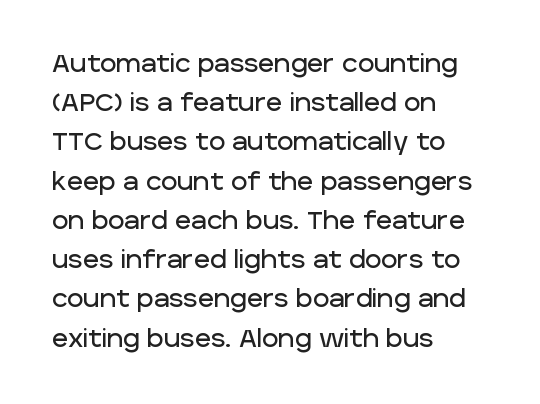
The image shows 25 px text type, upright; set left-aligned, normal line spacing (1.57x), normal letter spacing, not underlined.
